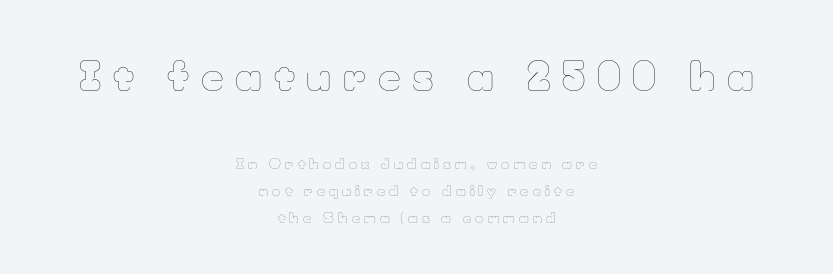
Block one is the big one; block two sits smaller underneath. The letters stand upright; this is a roman face. Alignment: centered. Tracking value appears strongly positive — letters spread wide. Each new line begins a long way beneath the previous one. Quick note: underline off.
